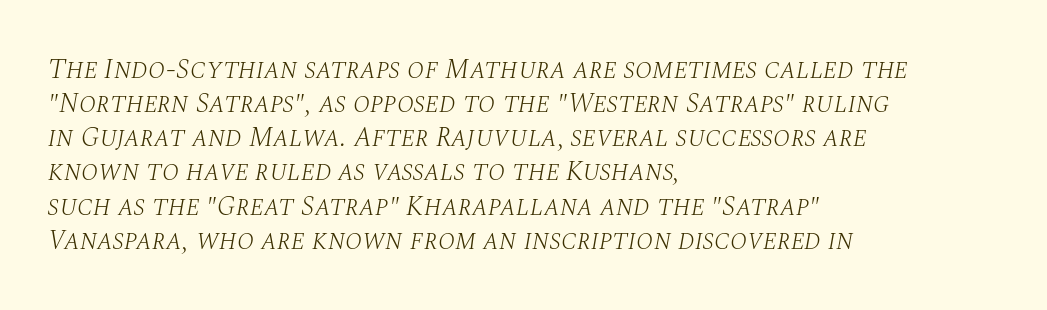
Q: Is the text bold? A: No.
Q: Is the text italic (slanted)? A: Yes, it leans right by about 10 degrees.
Q: Is the typeface a serif or a sans-serif typeface? A: Serif.
Q: Is the text underlined? A: No.
Q: How is the paragraph aligned? A: Left-aligned.
Q: Is the spacing between letters normal or unusually wide? A: Normal.
Q: Width (condensed, normal, or wide)? A: Normal.
Q: Stroke contrast? A: Medium.
Q: x-height? A: Large.
Q: Monospaced? A: No.
